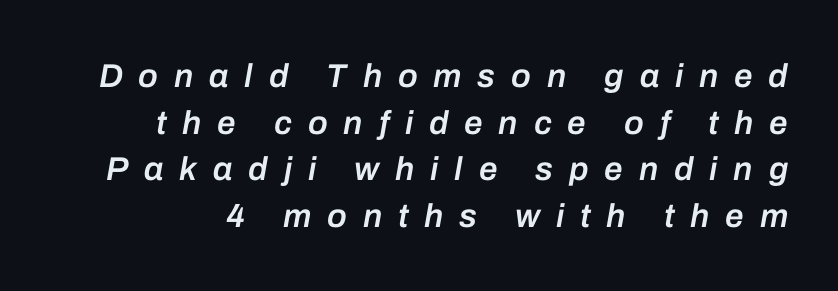
Q: Is the text bold? A: Semi-bold.
Q: Is the text italic (slanted)? A: Yes, it leans right by about 10 degrees.
Q: Is the text underlined? A: No.
Q: Is the spacing between letters normal or unusually wide? A: Unusually wide.
Q: Is the spacing between lines tight, normal or loose? A: Normal.
Q: Width (condensed, normal, or wide)? A: Normal.
Q: Stroke contrast? A: Low.
Q: x-height? A: Medium.
Q: Monospaced? A: No.
